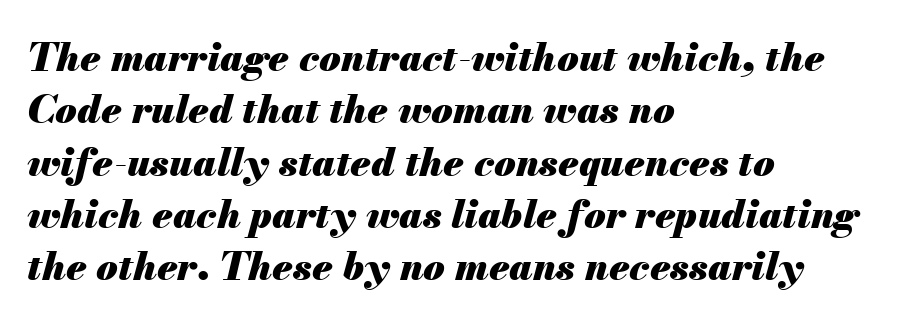
Q: Is the text bold? A: Yes.
Q: Is the text italic (slanted)? A: Yes, it leans right by about 13 degrees.
Q: Is the text underlined? A: No.
Q: How is the paragraph aligned? A: Left-aligned.
Q: Is the spacing between letters normal or unusually wide? A: Normal.
Q: Is the spacing between lines tight, normal or loose? A: Normal.
Q: Width (condensed, normal, or wide)? A: Normal.
Q: Stroke contrast? A: Medium.
Q: x-height? A: Small.
Q: Monospaced? A: No.
